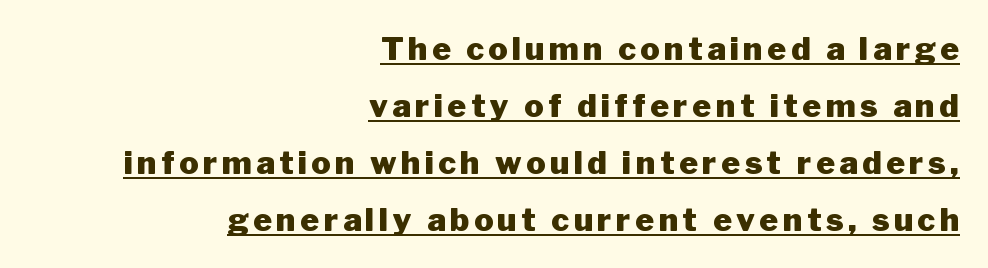
Does the type have serifs? No, each stem ends abruptly. In terms of posture, this sample is upright. The face used here is proportionally spaced, like ordinary book or web type. Glance below the letters and you will spot a drawn line.
